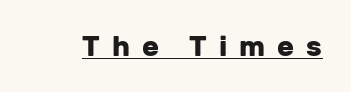
{"serif": "no", "italic": "no", "bold": "yes", "weight": "heavy", "width": "normal", "stroke_contrast": "low", "x_height": "medium", "monospaced": "no", "underline": "yes", "letter_spacing": "wide", "letter_spacing_em": 0.43, "glyph_px": 28}
